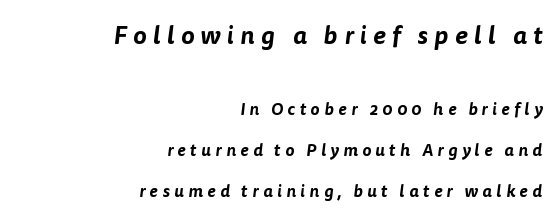
{"underline": "no", "align": "right", "line_spacing": "loose", "line_spacing_ratio": 2.4, "letter_spacing": "wide", "letter_spacing_em": 0.26, "larger_block": "first", "size_ratio": 1.47, "glyph_px": 25}
